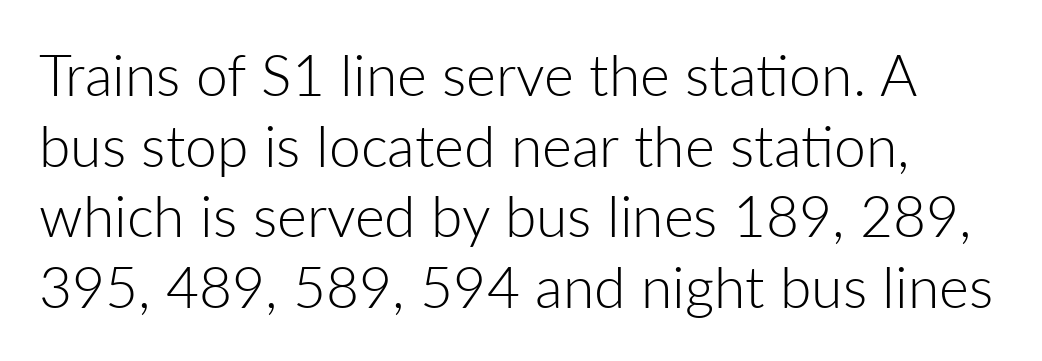
The image shows 57 px light sans-serif type, upright; set line spacing 1.24x, normal letter spacing, not underlined; low stroke contrast and a medium x-height.
